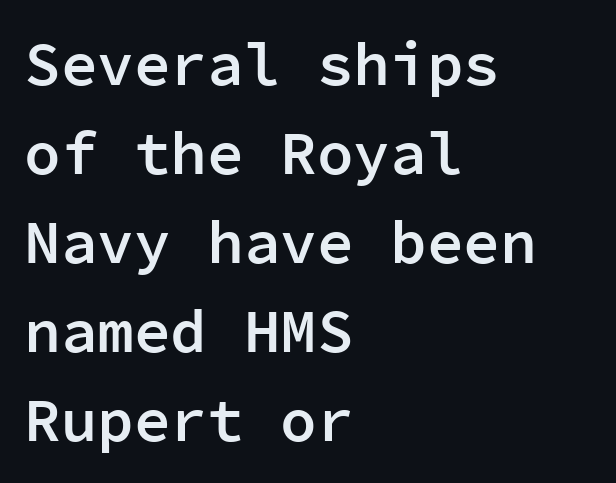
The image shows 61 px semibold sans-serif type, upright, monospaced; set left-aligned, normal line spacing (1.46x), normal letter spacing, not underlined; low stroke contrast and a medium x-height.
